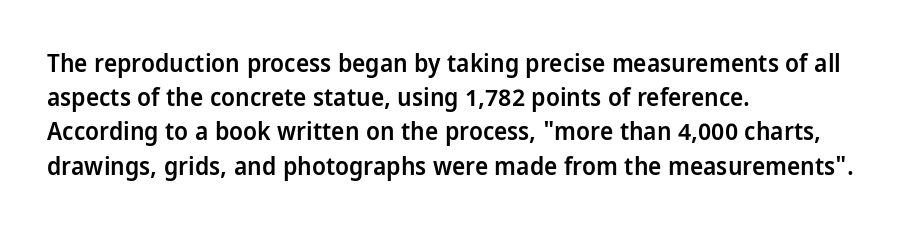
Q: Is the text bold? A: Semi-bold.
Q: Is the text italic (slanted)? A: No, it is upright.
Q: Is the text underlined? A: No.
Q: How is the paragraph aligned? A: Left-aligned.
Q: Is the spacing between letters normal or unusually wide? A: Normal.
Q: Is the spacing between lines tight, normal or loose? A: Normal.
